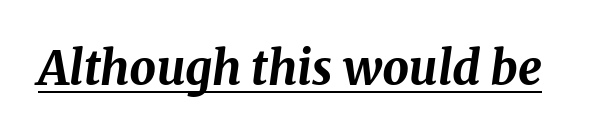
{"italic": "yes", "lean": "right", "slant_degrees": 8, "bold": "yes", "weight": "bold", "width": "normal", "stroke_contrast": "medium", "x_height": "medium", "monospaced": "no", "underline": "yes", "letter_spacing": "normal", "letter_spacing_em": 0.0, "glyph_px": 47}
